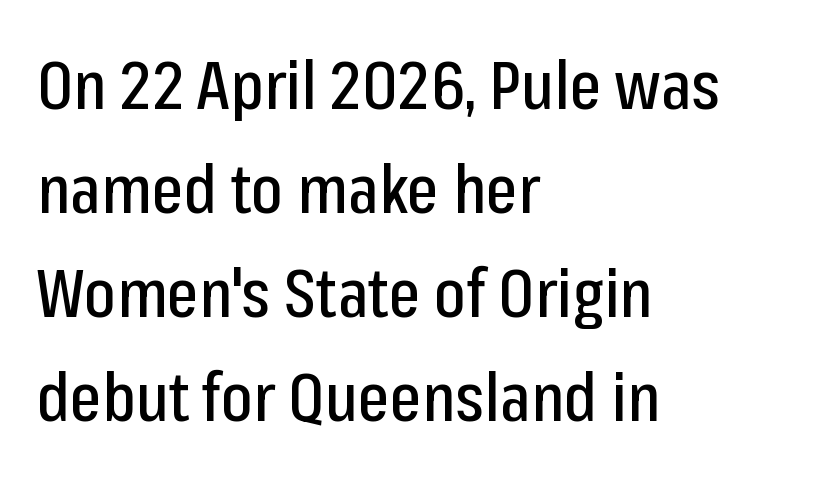
The image shows 67 px condensed sans-serif type, upright; set left-aligned, normal line spacing (1.55x), normal letter spacing, not underlined; low stroke contrast and a medium x-height.
